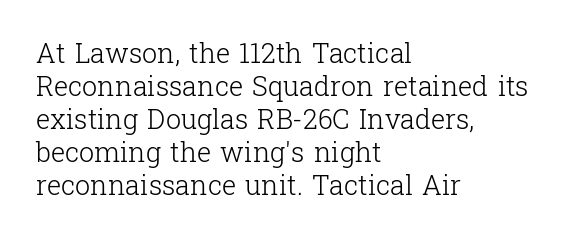
The type sits square on the baseline with zero lean. All the whitespace from short lines collects on the right. Students, note that the glyphs here touch the page at normal intervals. Weight class: somewhere from thin through regular. The foot of each line stays bare and open.
